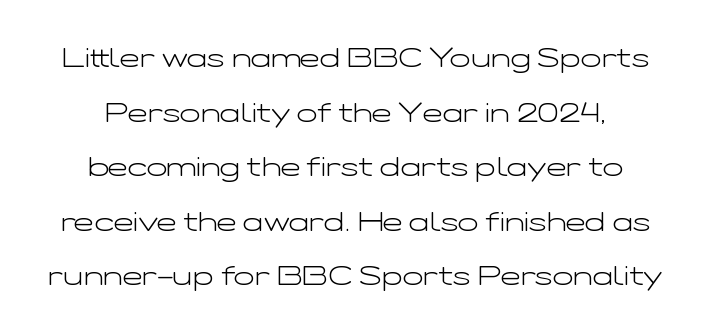
Every row of glyphs is offset so its center matches the block's center. Has an underline been added? It has not. This reads as an unemphasized weight, regular at the heaviest. Horizontal bands of white between lines are thick stripes. Ordinary non-slanted type is in use.
